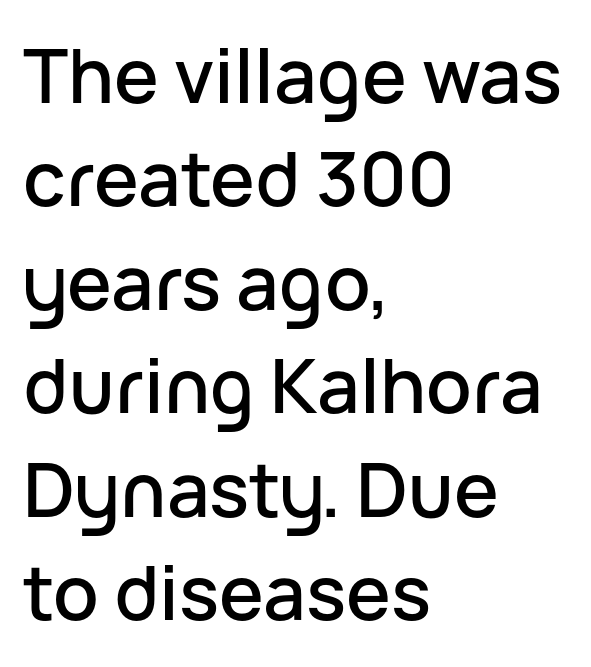
The image shows 75 px sans-serif type, upright; set left-aligned, normal line spacing (1.38x), normal letter spacing, not underlined; low stroke contrast and a medium x-height.
